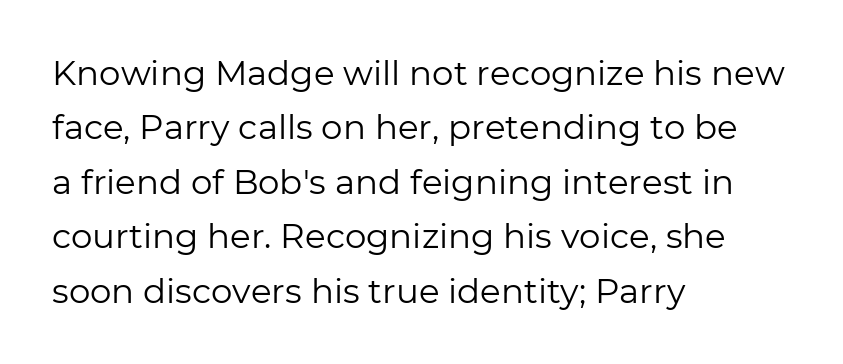
Q: Is the text bold? A: No.
Q: Is the text italic (slanted)? A: No, it is upright.
Q: Is the typeface a serif or a sans-serif typeface? A: Sans-serif.
Q: Is the text underlined? A: No.
Q: How is the paragraph aligned? A: Left-aligned.
Q: Is the spacing between letters normal or unusually wide? A: Normal.
Q: Is the spacing between lines tight, normal or loose? A: Normal.
Q: Width (condensed, normal, or wide)? A: Normal.
Q: Stroke contrast? A: Low.
Q: x-height? A: Medium.
Q: Monospaced? A: No.
